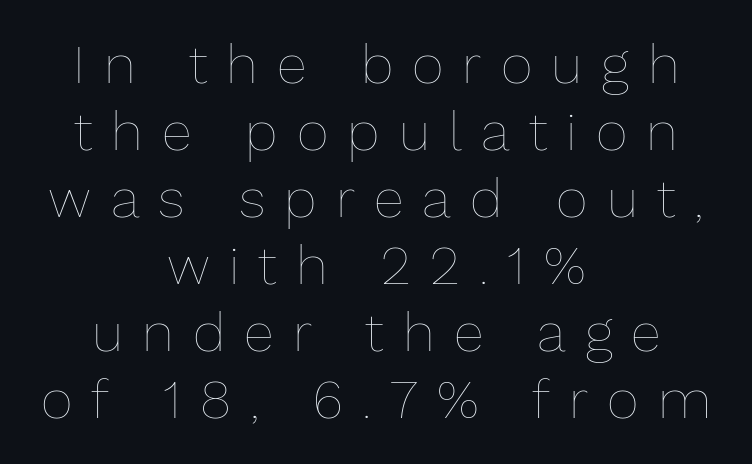
The rag falls on both sides of this text block equally. Upright lettering throughout. The rendering uses natural spacing where letterforms have individual widths. The specimen omits any rule beneath the text block's lines. Short note: letters widely spaced. The letterforms sit at book weight or below.
